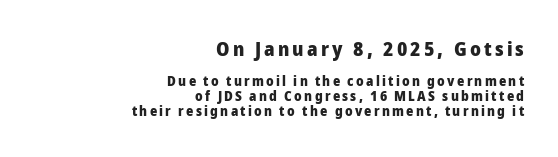
Q: Is the text bold? A: Yes.
Q: Is the text italic (slanted)? A: No, it is upright.
Q: Is the text underlined? A: No.
Q: How is the paragraph aligned? A: Right-aligned.
Q: Is the spacing between lines tight, normal or loose? A: Tight.
Q: Which block of text is set in a larger size, the first (top) or the second (bottom)? A: The first (top) one.
